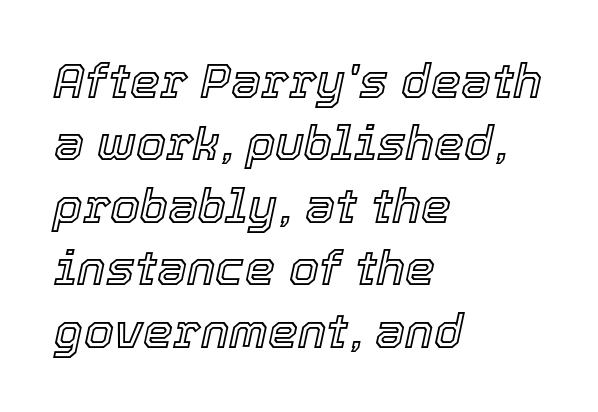
The image shows 48 px text type, italic (leaning right); set left-aligned, normal line spacing (1.3x), normal letter spacing, not underlined; a medium x-height.
